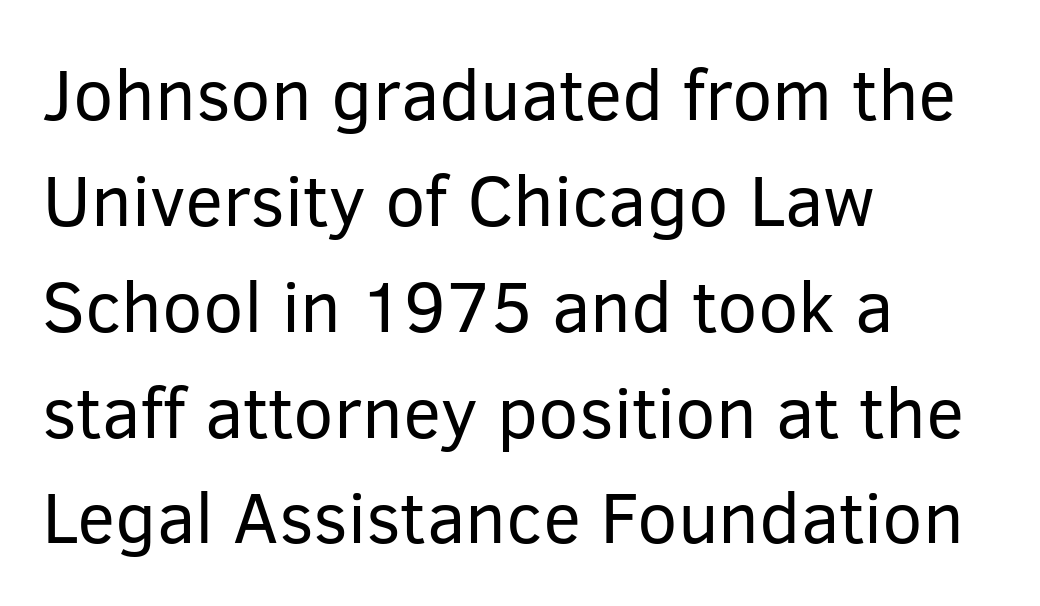
The image shows 72 px regular-weight sans-serif type, upright; set left-aligned, normal line spacing (1.47x), normal letter spacing, not underlined; low stroke contrast and a medium x-height.
